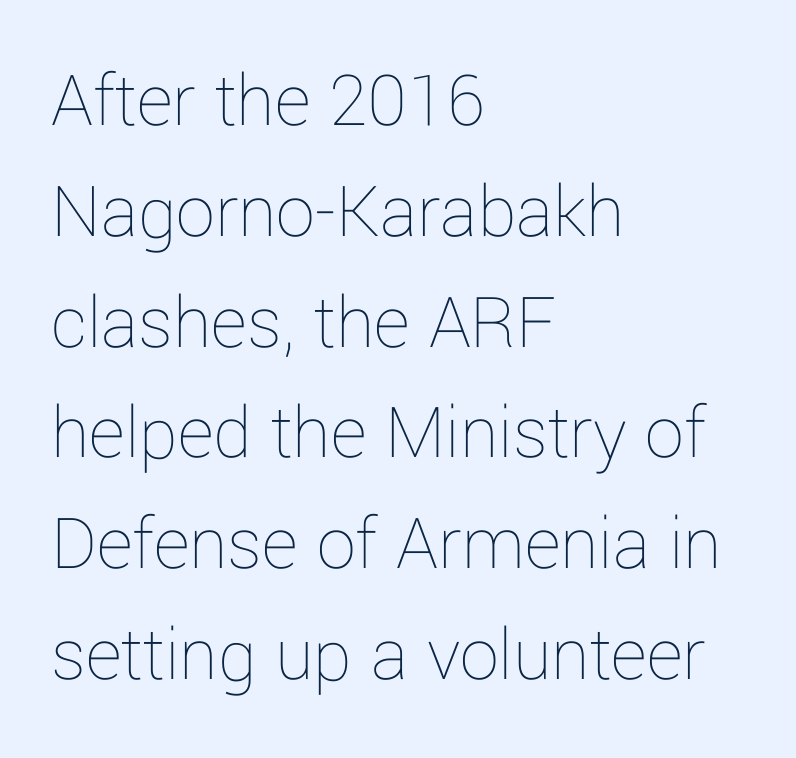
Q: Is the text bold? A: No.
Q: Is the text italic (slanted)? A: No, it is upright.
Q: Is the text underlined? A: No.
Q: How is the paragraph aligned? A: Left-aligned.
Q: Is the spacing between letters normal or unusually wide? A: Normal.
Q: Is the spacing between lines tight, normal or loose? A: Normal.
Q: Width (condensed, normal, or wide)? A: Normal.
Q: Stroke contrast? A: Low.
Q: x-height? A: Medium.
Q: Monospaced? A: No.
